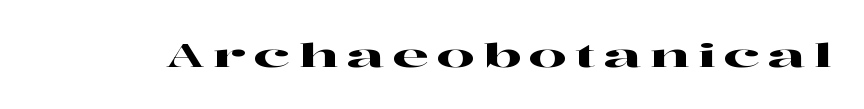
Note: serifs present on the glyphs. Do the letters lean? They stand straight. The foot of each line stays bare and open. Spacing verdict: proportional, widths tailored to each character. Substantial extra tracking has been applied to these lines.
